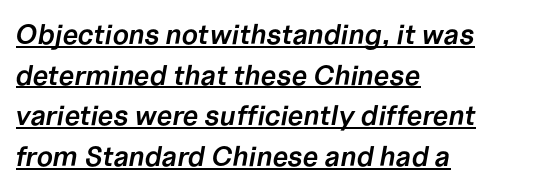
Q: Is the text bold? A: Semi-bold.
Q: Is the text italic (slanted)? A: Yes, it leans right by about 10 degrees.
Q: Is the text underlined? A: Yes.
Q: How is the paragraph aligned? A: Left-aligned.
Q: Is the spacing between letters normal or unusually wide? A: Normal.
Q: Is the spacing between lines tight, normal or loose? A: Normal.
Q: Width (condensed, normal, or wide)? A: Normal.
Q: Stroke contrast? A: Low.
Q: x-height? A: Medium.
Q: Monospaced? A: No.
